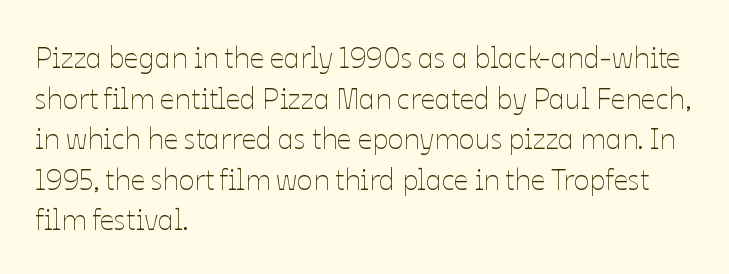
No chunkiness to these letters — they're not bold. This is roman type, the default non-slanted kind. Each row of text sits above clean, open space. Each line starts at the same left margin while the right side varies. Each letter keeps its own natural width here, so spacing adapts to shape. Characters follow at the spacing the type designer built in.
